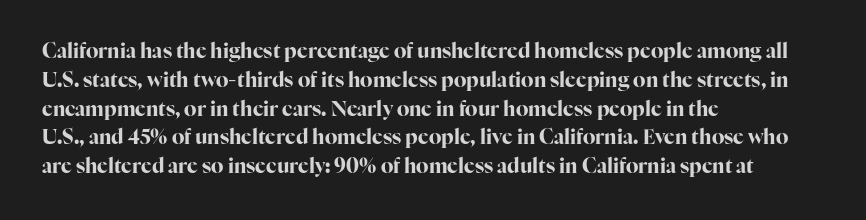
The image shows 20 px bold type, upright; set left-aligned, normal line spacing (1.44x), normal letter spacing, not underlined.
